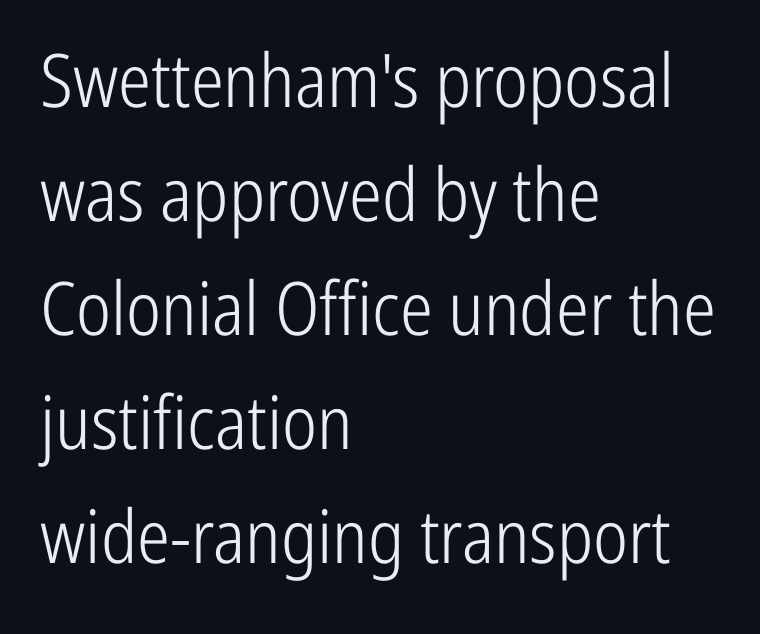
Q: Is the text bold? A: No.
Q: Is the text italic (slanted)? A: No, it is upright.
Q: Is the typeface a serif or a sans-serif typeface? A: Sans-serif.
Q: Is the text underlined? A: No.
Q: How is the paragraph aligned? A: Left-aligned.
Q: Is the spacing between letters normal or unusually wide? A: Normal.
Q: Is the spacing between lines tight, normal or loose? A: Normal.
Q: Width (condensed, normal, or wide)? A: Condensed.
Q: Stroke contrast? A: Low.
Q: x-height? A: Medium.
Q: Monospaced? A: No.
